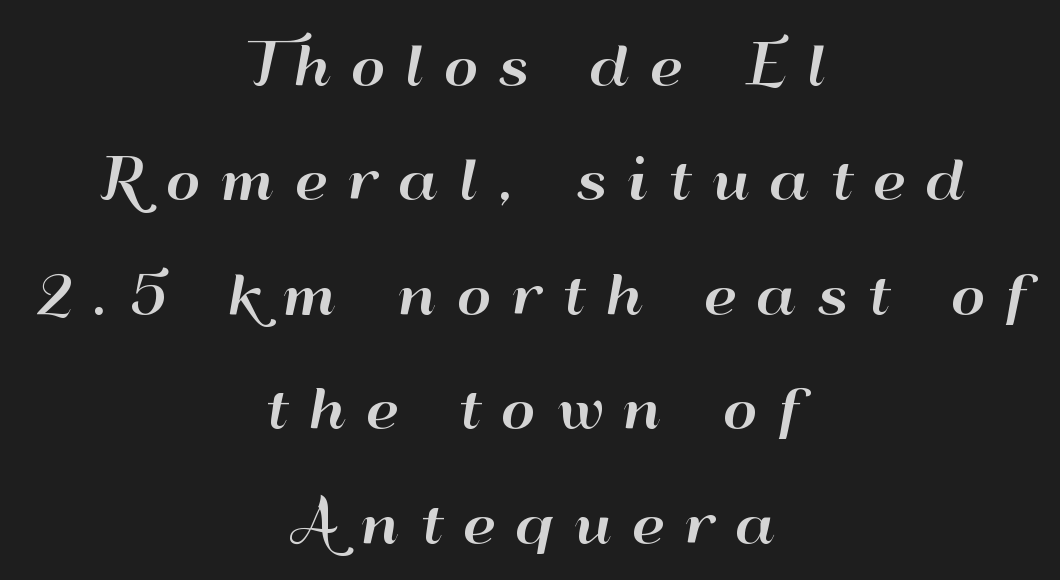
{"serif": "no", "width": "wide", "stroke_contrast": "high", "x_height": "small", "monospaced": "no", "underline": "no", "align": "center", "line_spacing": "loose", "line_spacing_ratio": 2.16, "letter_spacing": "wide", "letter_spacing_em": 0.38, "glyph_px": 53}
